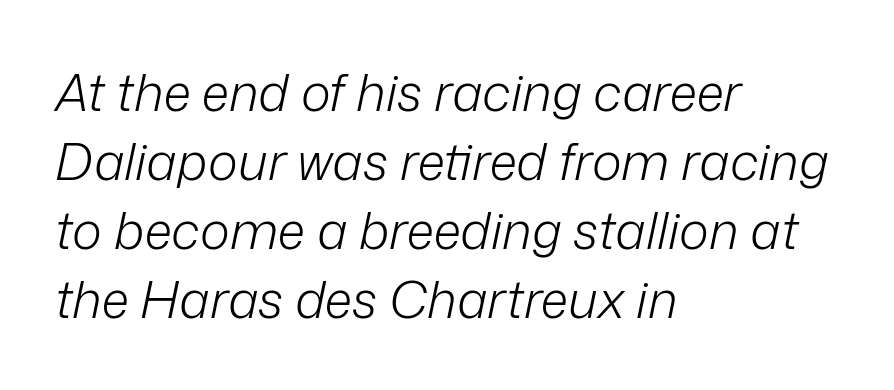
Q: Is the text bold? A: No.
Q: Is the text italic (slanted)? A: Yes, it leans right by about 12 degrees.
Q: Is the text underlined? A: No.
Q: How is the paragraph aligned? A: Left-aligned.
Q: Is the spacing between letters normal or unusually wide? A: Normal.
Q: Is the spacing between lines tight, normal or loose? A: Normal.
Q: Width (condensed, normal, or wide)? A: Normal.
Q: Stroke contrast? A: Low.
Q: x-height? A: Medium.
Q: Monospaced? A: No.
